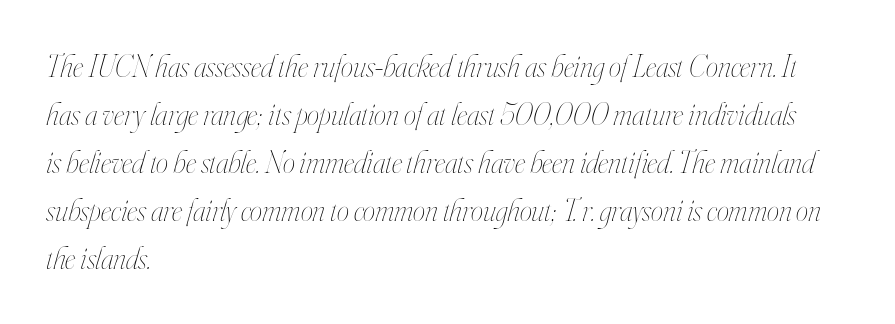
Q: Is the text bold? A: No.
Q: Is the text italic (slanted)? A: Yes, it leans right by about 16 degrees.
Q: Is the text underlined? A: No.
Q: How is the paragraph aligned? A: Left-aligned.
Q: Is the spacing between letters normal or unusually wide? A: Normal.
Q: Is the spacing between lines tight, normal or loose? A: Normal.
Q: Width (condensed, normal, or wide)? A: Condensed.
Q: Stroke contrast? A: High.
Q: x-height? A: Small.
Q: Monospaced? A: No.
